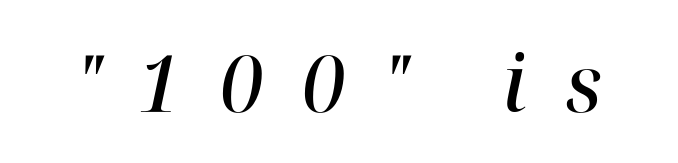
The image shows 78 px semibold serif type, italic (leaning right); set unusually wide letter spacing (+0.49 em), not underlined; high stroke contrast and a medium x-height.
